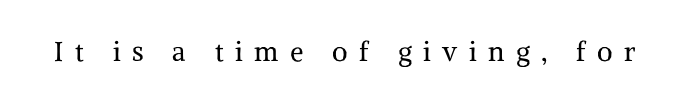
The image shows 27 px text type, upright; set unusually wide letter spacing (+0.42 em), not underlined.
